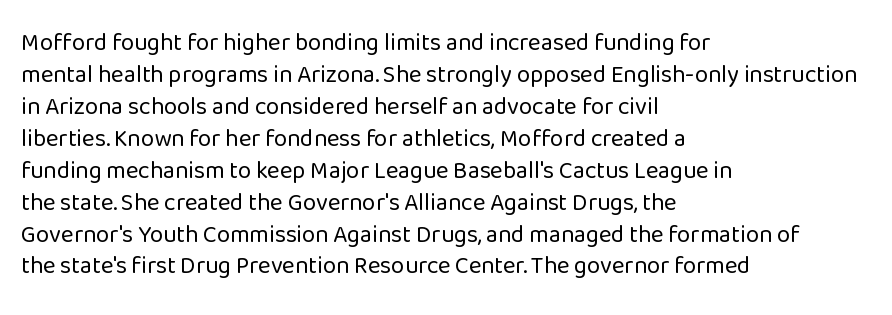
A bare baseline throughout the passage. Does the lettering tilt? It doesn't — this is upright. Leftover space on each line is placed entirely after the last word. Regarding leading, the lines here are spaced in the standard way. Inter-character spacing is left at the font's built-in metrics. Compared with a typical body face, this is equally light or lighter still.
